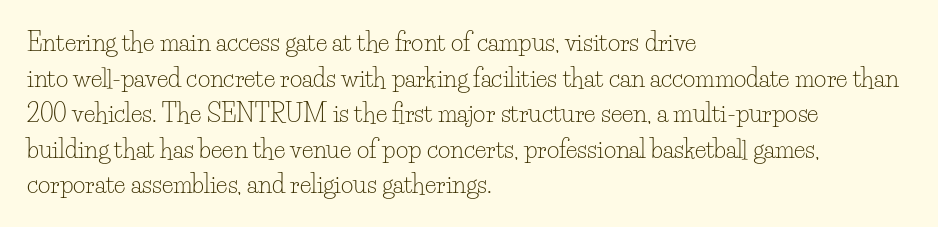
{"italic": "no", "bold": "no", "underline": "no", "align": "left", "line_spacing": "normal", "line_spacing_ratio": 1.48, "letter_spacing": "normal", "letter_spacing_em": 0.0, "glyph_px": 24}
